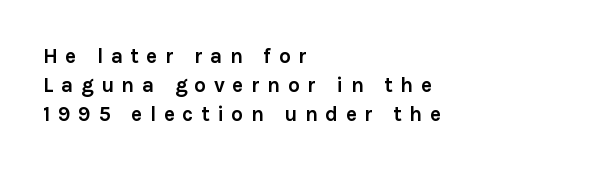
{"italic": "no", "bold": "yes", "underline": "no", "align": "left", "line_spacing": "normal", "line_spacing_ratio": 1.38, "letter_spacing": "wide", "letter_spacing_em": 0.36, "glyph_px": 21}
